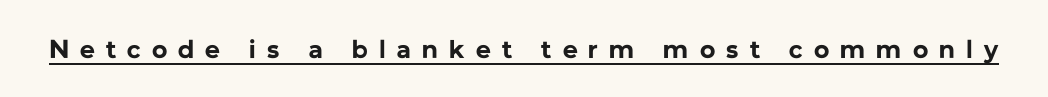
{"italic": "no", "bold": "yes", "underline": "yes", "letter_spacing": "wide", "letter_spacing_em": 0.43, "glyph_px": 26}
